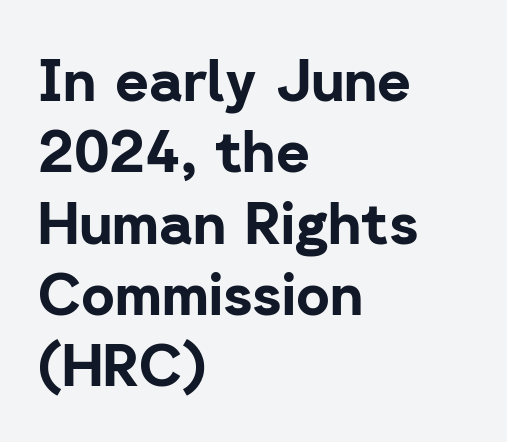
The image shows 58 px bold sans-serif type, upright; set left-aligned, line spacing 1.23x, normal letter spacing, not underlined; low stroke contrast and a medium x-height.
